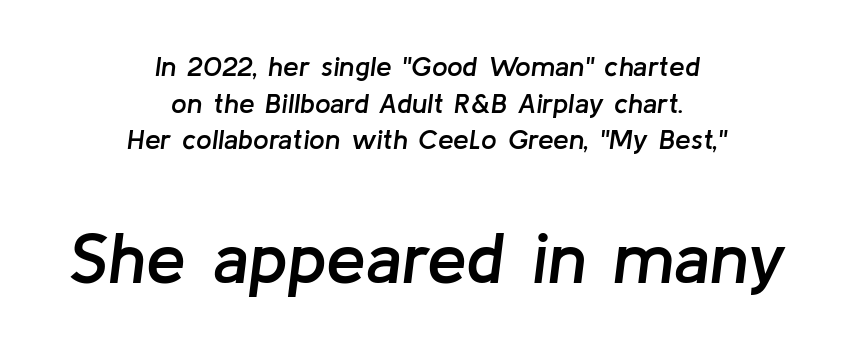
The image shows 71 px semibold type, italic (leaning right); set centered, normal line spacing (1.31x), normal letter spacing, not underlined; the second (bottom) block is 2.54x larger; low stroke contrast and a medium x-height.
